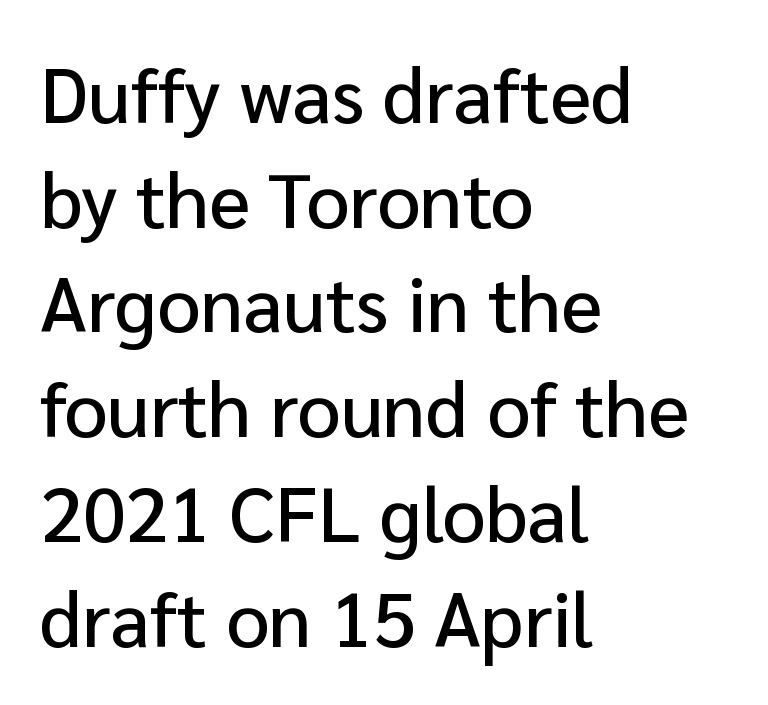
Rendered with straight, roman letterforms. Each word holds together tightly as a unit, with standard inter-letter gaps. Spacing verdict: proportional, widths tailored to each character. Is this a sans? Yes — the strokes have no serifs. The text block is weighted toward the left margin, trailing off unevenly rightward. Lines of text with bare space underneath.
